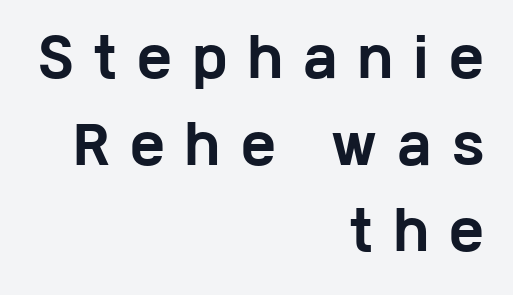
The image shows 51 px bold, wide sans-serif type, upright; set right-aligned, normal line spacing (1.7x), unusually wide letter spacing (+0.43 em), not underlined; low stroke contrast and a medium x-height.
